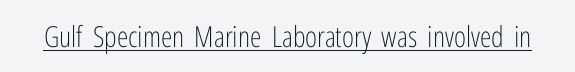
{"serif": "no", "italic": "no", "bold": "no", "weight": "light", "width": "condensed", "stroke_contrast": "low", "x_height": "medium", "monospaced": "no", "underline": "yes", "letter_spacing": "normal", "letter_spacing_em": 0.0, "glyph_px": 29}
